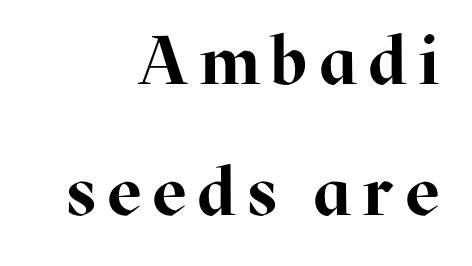
The image shows 68 px bold serif type, upright; set right-aligned, loose line spacing (1.93x), not underlined; high stroke contrast and a medium x-height.
